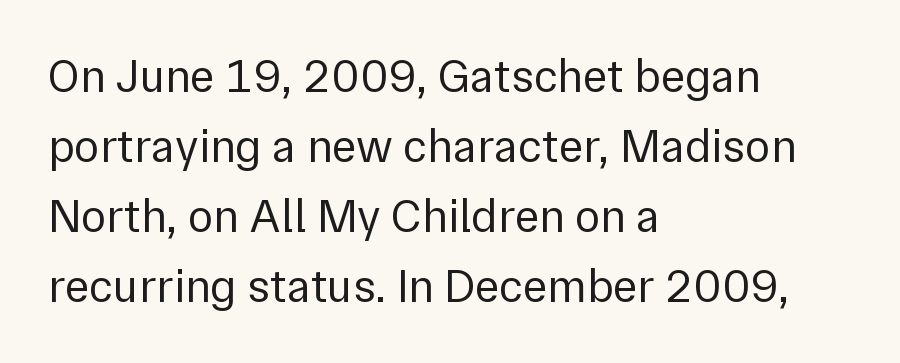
Q: Is the text bold? A: No.
Q: Is the text italic (slanted)? A: No, it is upright.
Q: Is the typeface a serif or a sans-serif typeface? A: Sans-serif.
Q: Is the text underlined? A: No.
Q: How is the paragraph aligned? A: Left-aligned.
Q: Is the spacing between letters normal or unusually wide? A: Normal.
Q: Is the spacing between lines tight, normal or loose? A: Normal.
Q: Width (condensed, normal, or wide)? A: Normal.
Q: x-height? A: Medium.
Q: Monospaced? A: No.
